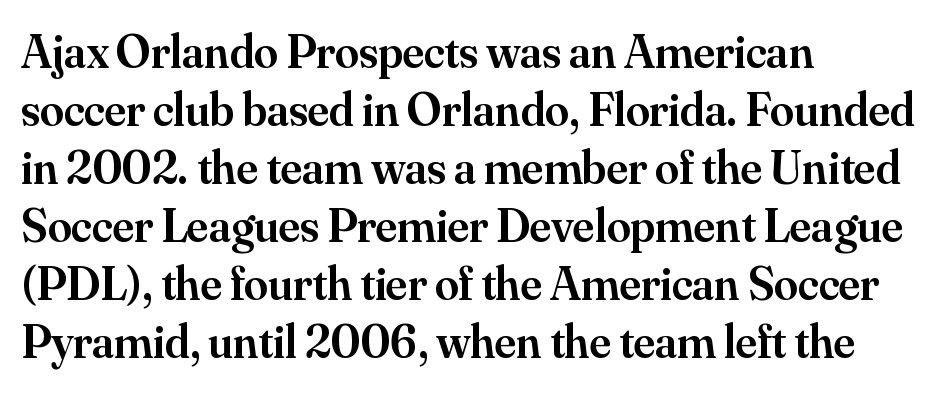
Italic: no, the glyphs are upright roman. The characters display serif detailing at their extremities. The letterforms sit shoulder to shoulder at normal distance. Typographic density is moderately raised because the face is semibold.
